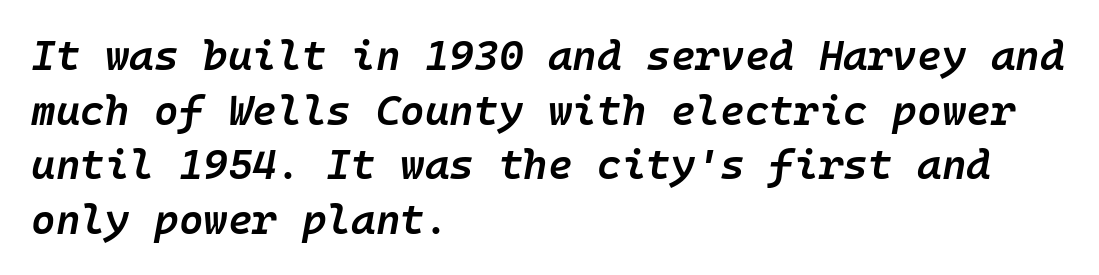
Q: Is the text bold? A: Semi-bold.
Q: Is the text italic (slanted)? A: Yes, it leans right by about 10 degrees.
Q: Is the text underlined? A: No.
Q: How is the paragraph aligned? A: Left-aligned.
Q: Is the spacing between letters normal or unusually wide? A: Normal.
Q: Is the spacing between lines tight, normal or loose? A: Normal.
Q: Width (condensed, normal, or wide)? A: Normal.
Q: Stroke contrast? A: Low.
Q: x-height? A: Medium.
